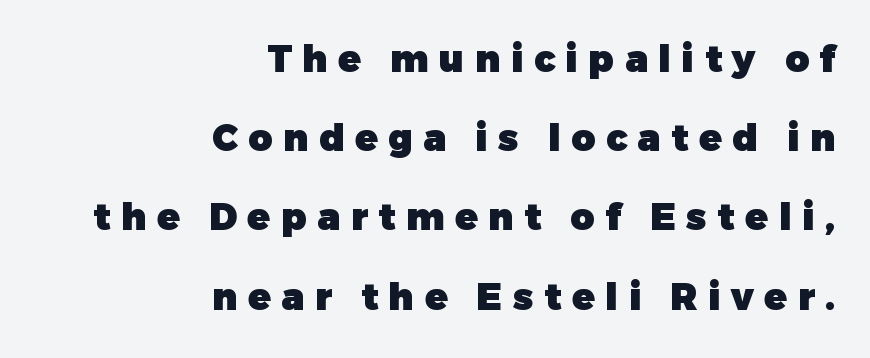
The image shows 37 px heavy sans-serif type, upright; set right-aligned, loose line spacing (2.14x), unusually wide letter spacing (+0.29 em), not underlined; low stroke contrast and a medium x-height.
